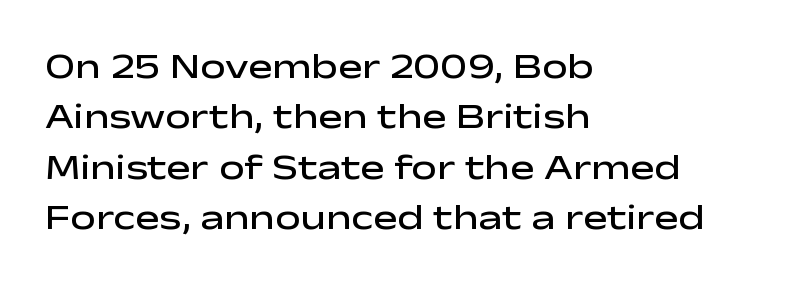
{"serif": "no", "italic": "no", "bold": "semi", "weight": "semibold", "width": "wide", "stroke_contrast": "low", "x_height": "medium", "monospaced": "no", "underline": "no", "align": "left", "line_spacing": "normal", "line_spacing_ratio": 1.4, "letter_spacing": "normal", "letter_spacing_em": 0.0, "glyph_px": 36}
